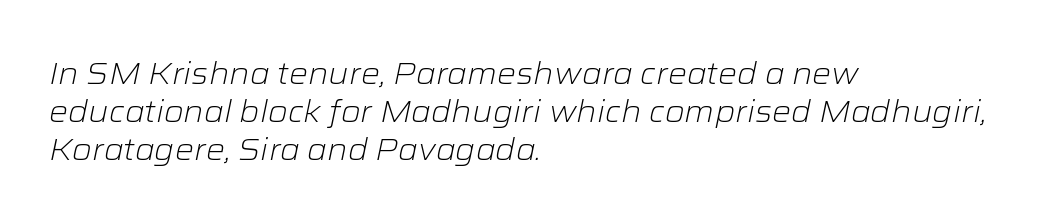
{"italic": "yes", "lean": "right", "slant_degrees": 12, "bold": "no", "weight": "light", "width": "wide", "stroke_contrast": "low", "x_height": "medium", "monospaced": "no", "underline": "no", "align": "left", "line_spacing": "normal", "line_spacing_ratio": 1.27, "letter_spacing": "normal", "letter_spacing_em": 0.0, "glyph_px": 30}
